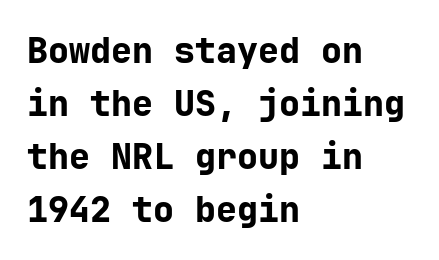
The image shows 35 px bold sans-serif type, upright; set left-aligned, normal line spacing (1.51x), normal letter spacing, not underlined; low stroke contrast and a medium x-height.
